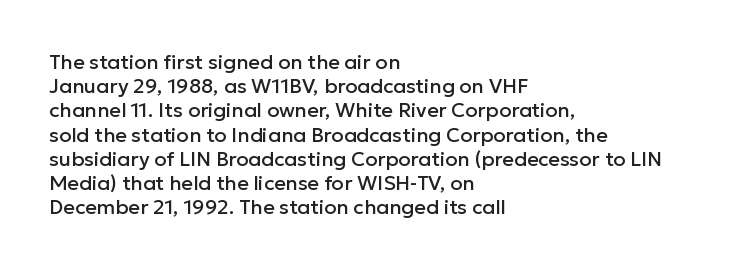
If you drew a line through each stem, it would be perfectly vertical. The line texture is even and compact thanks to regular tracking. Which margin do the lines hug? The left one — the right edge is uneven. Letters rest on an invisible, unmarked baseline.
